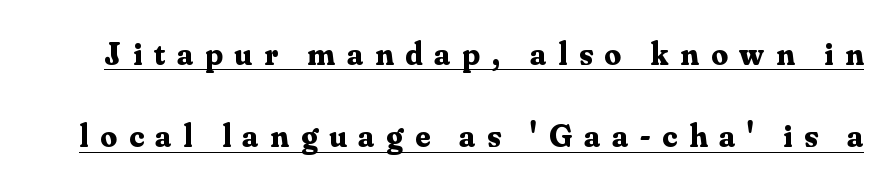
{"serif": "yes", "italic": "no", "bold": "yes", "weight": "bold", "width": "normal", "stroke_contrast": "medium", "x_height": "small", "monospaced": "no", "underline": "yes", "line_spacing": "loose", "line_spacing_ratio": 2.5, "letter_spacing": "wide", "letter_spacing_em": 0.36, "glyph_px": 33}
